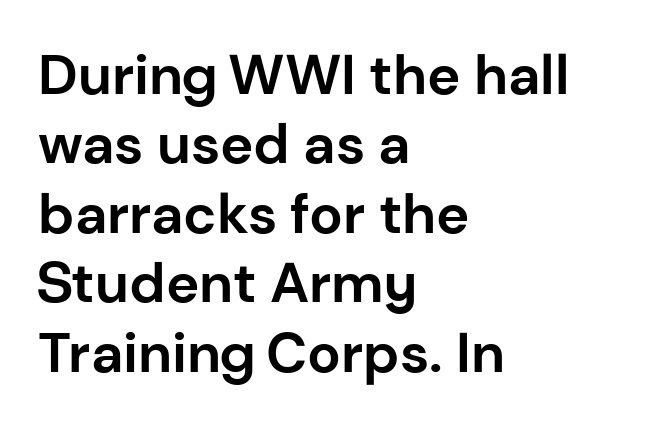
Character widths vary here, with narrow letters taking less room than wide ones. This rendering leaves character spacing at its baseline value. The lines in this sample share a left origin and differ only in where they stop. A typesetter would label this face a sans. A typesetter would mark this as roman, not italic.
